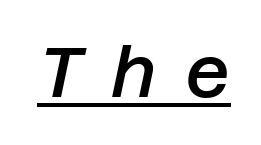
Q: Is the text bold? A: Semi-bold.
Q: Is the text italic (slanted)? A: Yes, it leans right by about 12 degrees.
Q: Is the text underlined? A: Yes.
Q: Is the spacing between letters normal or unusually wide? A: Unusually wide.
Q: Width (condensed, normal, or wide)? A: Normal.
Q: Stroke contrast? A: Low.
Q: x-height? A: Large.
